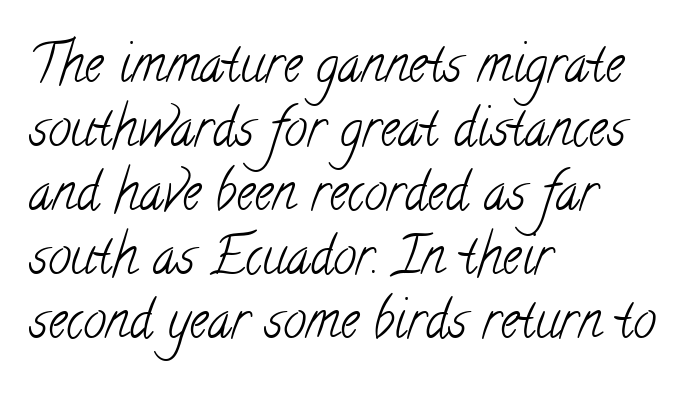
A typesetter would call this zero additional tracking. No word sits above an underline. Stem width sits at or under what a default text font uses. The type family on display is of the serif kind. Every row of glyphs begins at an identical x-position on the left.
